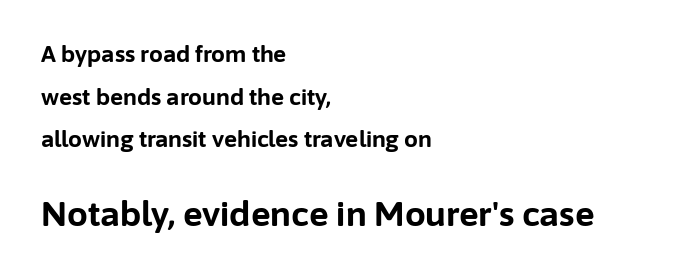
Decoration check: the copy has no underline. You could not count columns in this text — the font is proportionally spaced. This sample trades compactness for vertical openness between lines. The following chunk of copy outweighs the initial chunk in type size.
